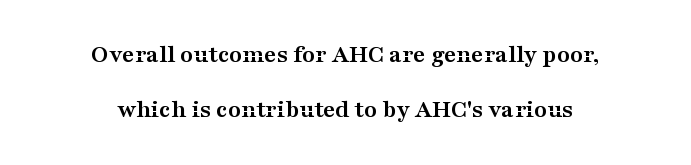
{"italic": "no", "bold": "yes", "underline": "no", "align": "center", "line_spacing": "loose", "line_spacing_ratio": 2.13, "letter_spacing": "normal", "letter_spacing_em": 0.0, "glyph_px": 26}
